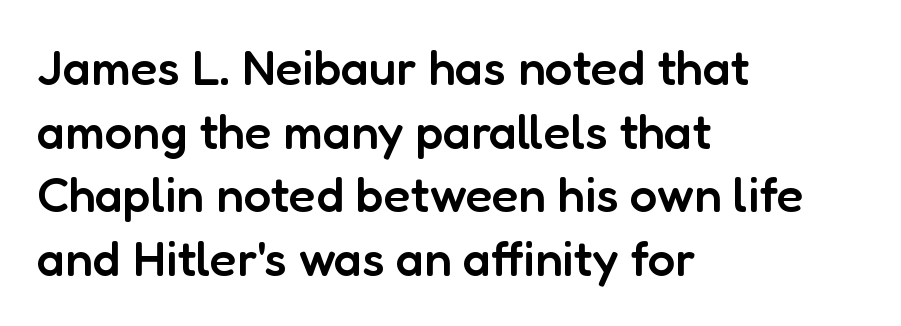
Q: Is the text bold? A: Semi-bold.
Q: Is the text italic (slanted)? A: No, it is upright.
Q: Is the typeface a serif or a sans-serif typeface? A: Sans-serif.
Q: Is the text underlined? A: No.
Q: How is the paragraph aligned? A: Left-aligned.
Q: Is the spacing between letters normal or unusually wide? A: Normal.
Q: Is the spacing between lines tight, normal or loose? A: Normal.
Q: Width (condensed, normal, or wide)? A: Normal.
Q: Stroke contrast? A: Low.
Q: x-height? A: Medium.
Q: Monospaced? A: No.
